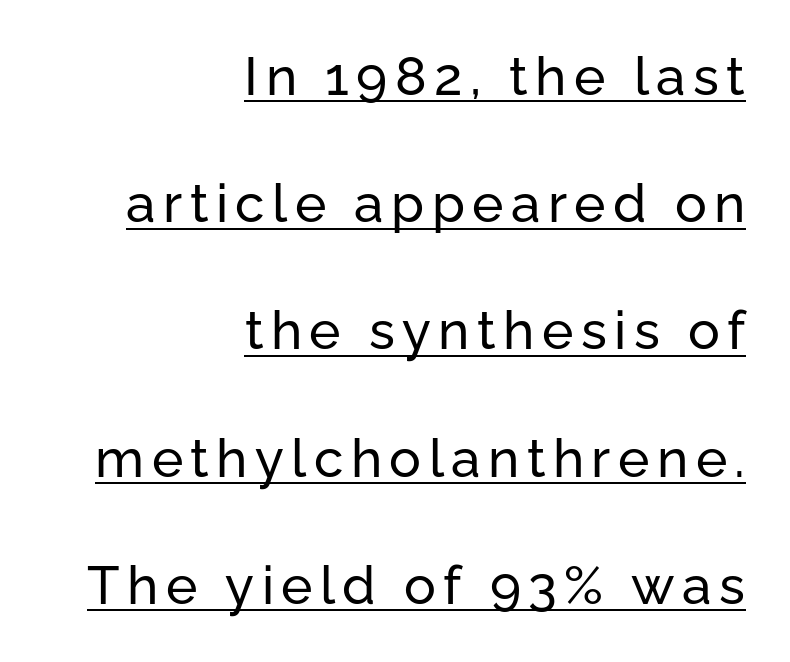
Q: Is the text italic (slanted)? A: No, it is upright.
Q: Is the typeface a serif or a sans-serif typeface? A: Sans-serif.
Q: Is the text underlined? A: Yes.
Q: How is the paragraph aligned? A: Right-aligned.
Q: Is the spacing between lines tight, normal or loose? A: Loose.
Q: Width (condensed, normal, or wide)? A: Normal.
Q: Stroke contrast? A: Low.
Q: x-height? A: Medium.
Q: Monospaced? A: No.
